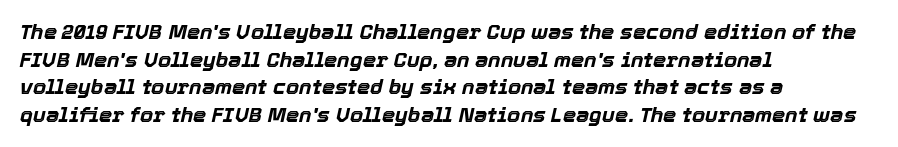
Q: Is the text bold? A: Yes.
Q: Is the text italic (slanted)? A: Yes, it leans right by about 12 degrees.
Q: Is the text underlined? A: No.
Q: How is the paragraph aligned? A: Left-aligned.
Q: Is the spacing between letters normal or unusually wide? A: Normal.
Q: Is the spacing between lines tight, normal or loose? A: Normal.
